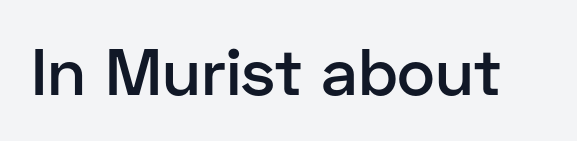
Q: Is the text bold? A: Semi-bold.
Q: Is the text italic (slanted)? A: No, it is upright.
Q: Is the typeface a serif or a sans-serif typeface? A: Sans-serif.
Q: Is the text underlined? A: No.
Q: Is the spacing between letters normal or unusually wide? A: Normal.
Q: Width (condensed, normal, or wide)? A: Normal.
Q: Stroke contrast? A: Low.
Q: x-height? A: Medium.
Q: Monospaced? A: No.
